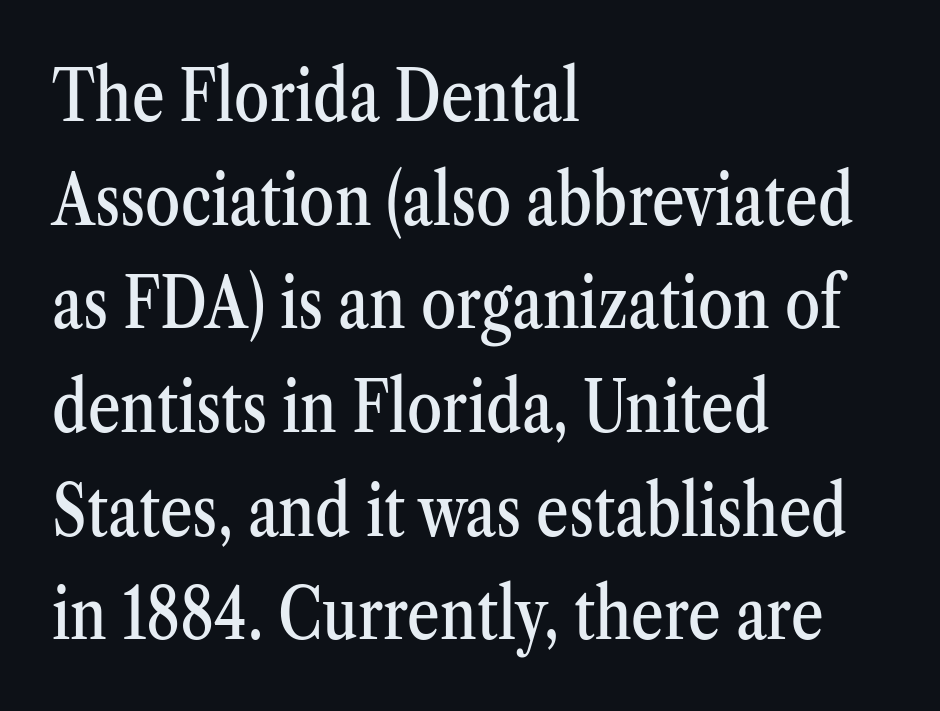
The image shows 71 px condensed serif type, upright; set left-aligned, normal line spacing (1.46x), normal letter spacing, not underlined; medium stroke contrast and a medium x-height.
